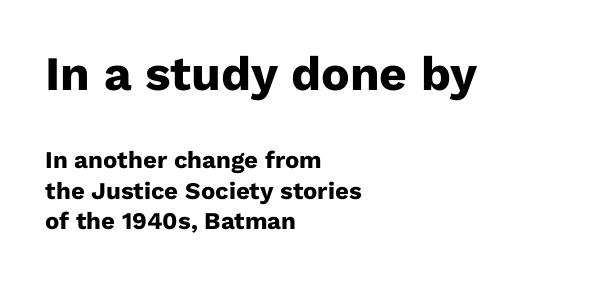
Q: Is the text bold? A: Yes.
Q: Is the text italic (slanted)? A: No, it is upright.
Q: Is the typeface a serif or a sans-serif typeface? A: Sans-serif.
Q: Is the text underlined? A: No.
Q: How is the paragraph aligned? A: Left-aligned.
Q: Is the spacing between letters normal or unusually wide? A: Normal.
Q: Is the spacing between lines tight, normal or loose? A: Normal.
Q: Which block of text is set in a larger size, the first (top) or the second (bottom)? A: The first (top) one.
Q: Width (condensed, normal, or wide)? A: Normal.
Q: Stroke contrast? A: Low.
Q: x-height? A: Medium.
Q: Monospaced? A: No.
